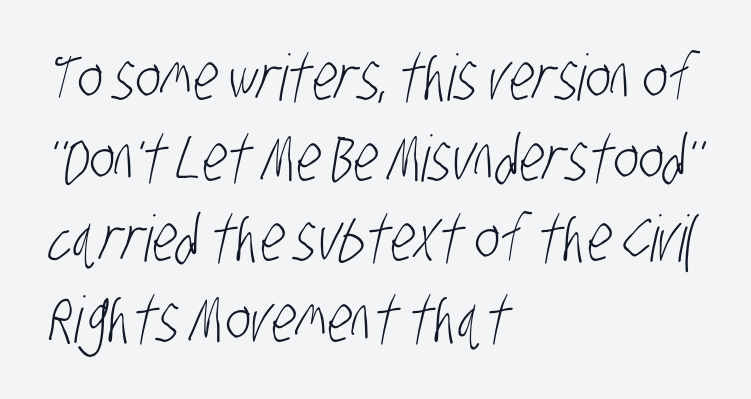
{"serif": "no", "bold": "no", "weight": "light", "width": "condensed", "stroke_contrast": "low", "x_height": "large", "monospaced": "no", "underline": "no", "align": "left", "line_spacing": "normal", "line_spacing_ratio": 1.26, "letter_spacing": "normal", "letter_spacing_em": 0.0, "glyph_px": 64}
